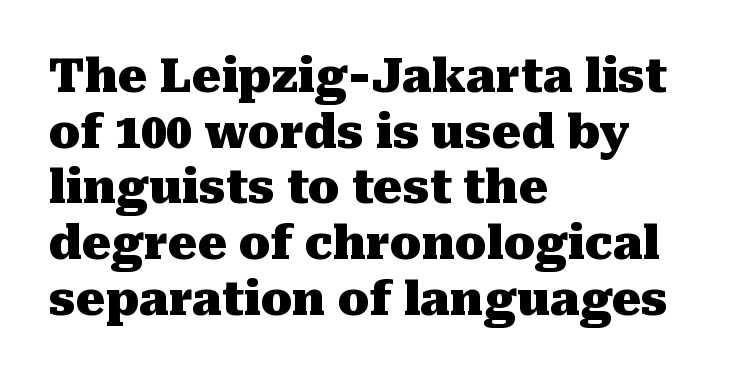
Q: Is the text bold? A: Yes.
Q: Is the text italic (slanted)? A: No, it is upright.
Q: Is the typeface a serif or a sans-serif typeface? A: Serif.
Q: Is the text underlined? A: No.
Q: How is the paragraph aligned? A: Left-aligned.
Q: Is the spacing between letters normal or unusually wide? A: Normal.
Q: Width (condensed, normal, or wide)? A: Normal.
Q: Stroke contrast? A: Medium.
Q: x-height? A: Medium.
Q: Monospaced? A: No.
